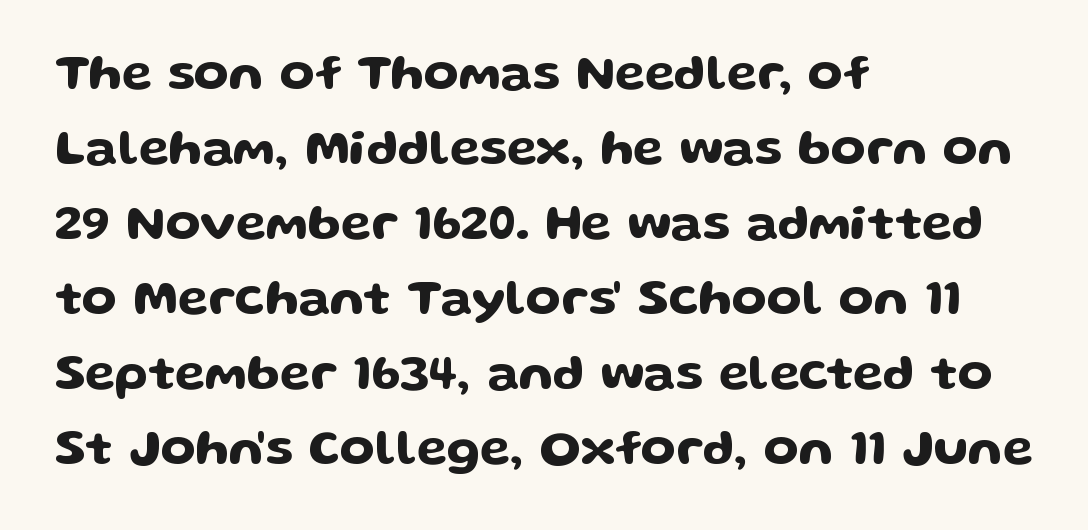
{"serif": "no", "italic": "no", "width": "wide", "stroke_contrast": "low", "x_height": "medium", "monospaced": "no", "underline": "no", "align": "left", "line_spacing": "normal", "line_spacing_ratio": 1.5, "letter_spacing": "normal", "letter_spacing_em": 0.0, "glyph_px": 50}
